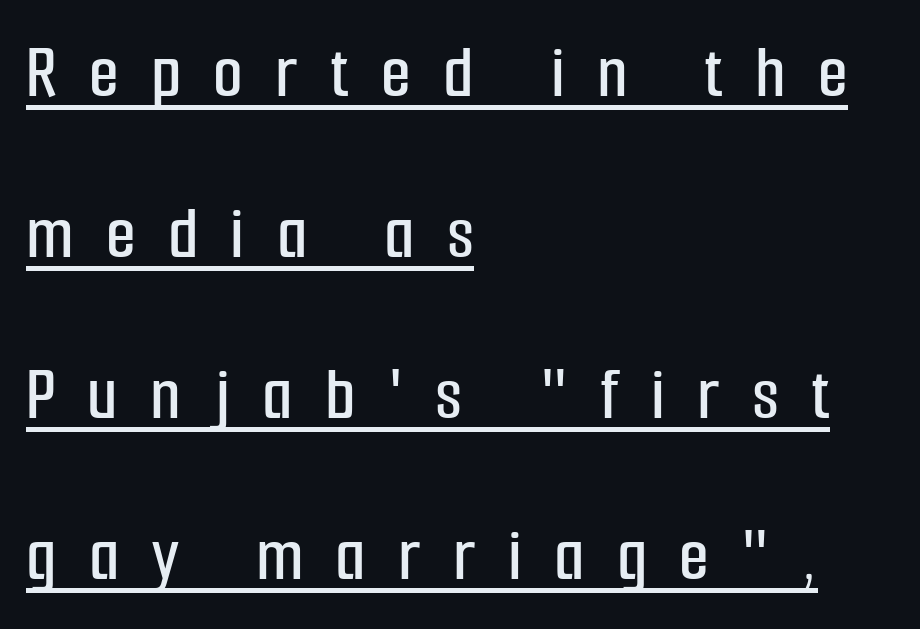
Letterform terminals end flat and unadorned throughout the passage. The setting favours the left margin, as ordinary paragraphs usually do. Vertical strokes here are truly vertical. Reading down the column, the eye jumps a long way to each next line. Tracking value appears strongly positive — letters spread wide. Does a line run under the words? Yes, clearly.
